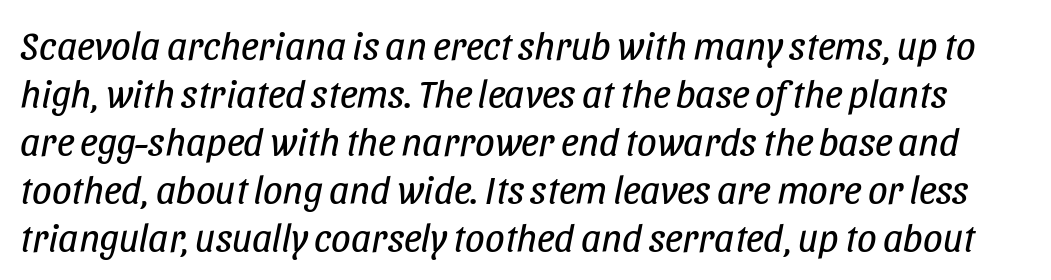
The text carries the slant typical of an italic or oblique font. The space beneath each line is pristine and unruled. The letters advance in unequal steps, a hallmark of proportional type. Weight: regular or lighter. The face used here is rendered with its standard letterfit.
